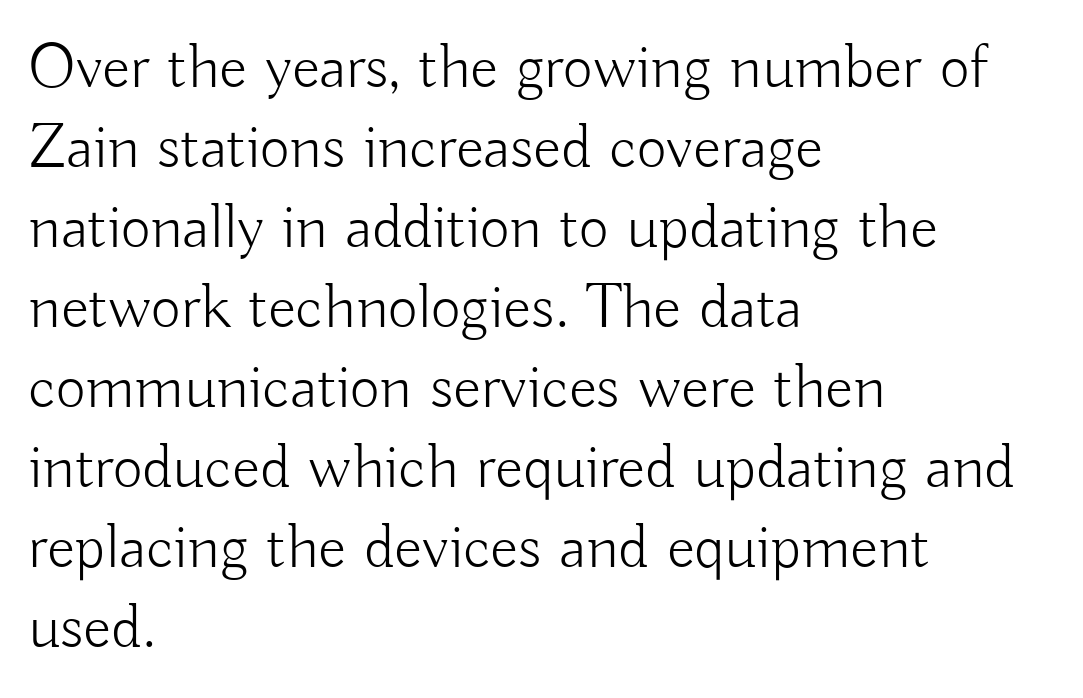
{"serif": "no", "italic": "no", "bold": "no", "weight": "light", "width": "normal", "stroke_contrast": "low", "x_height": "small", "monospaced": "no", "underline": "no", "align": "left", "line_spacing_ratio": 1.23, "letter_spacing": "normal", "letter_spacing_em": 0.0, "glyph_px": 65}
